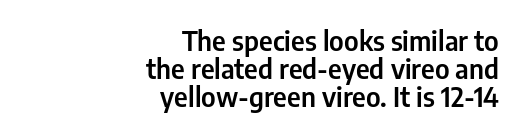
Inter-character spacing is left at the font's built-in metrics. Designer's note — italics off, roman on. Right-aligned paragraph, ragged on the left. The gap between lines stays unmarked.
